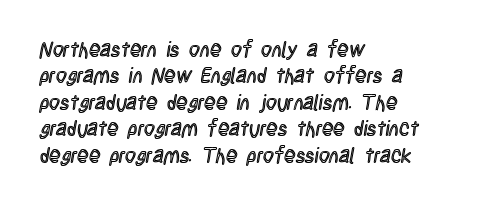
The image shows 21 px text type; set left-aligned, normal line spacing (1.26x), normal letter spacing, not underlined.
